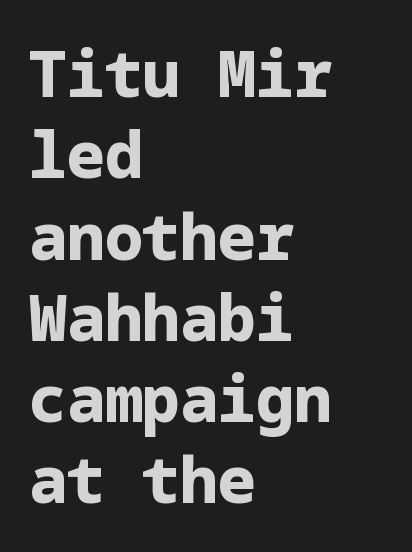
The compositor pushed each line to the left boundary. Quick note: underline off. Vertical spacing — default. A typesetter would call this zero additional tracking. Check where the strokes stop: nothing finishes them off — pure sans.
